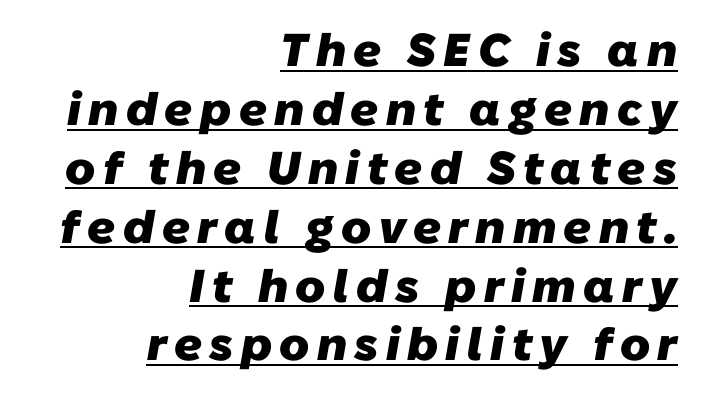
The image shows 46 px heavy sans-serif type; set right-aligned, normal line spacing (1.28x), underlined; low stroke contrast and a medium x-height.
